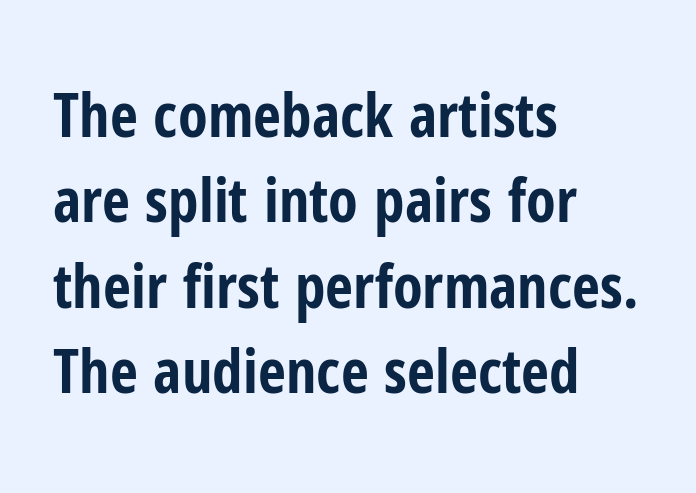
Q: Is the text bold? A: Yes.
Q: Is the text italic (slanted)? A: No, it is upright.
Q: Is the typeface a serif or a sans-serif typeface? A: Sans-serif.
Q: Is the text underlined? A: No.
Q: How is the paragraph aligned? A: Left-aligned.
Q: Is the spacing between letters normal or unusually wide? A: Normal.
Q: Is the spacing between lines tight, normal or loose? A: Normal.
Q: Width (condensed, normal, or wide)? A: Condensed.
Q: Stroke contrast? A: Low.
Q: x-height? A: Medium.
Q: Monospaced? A: No.
